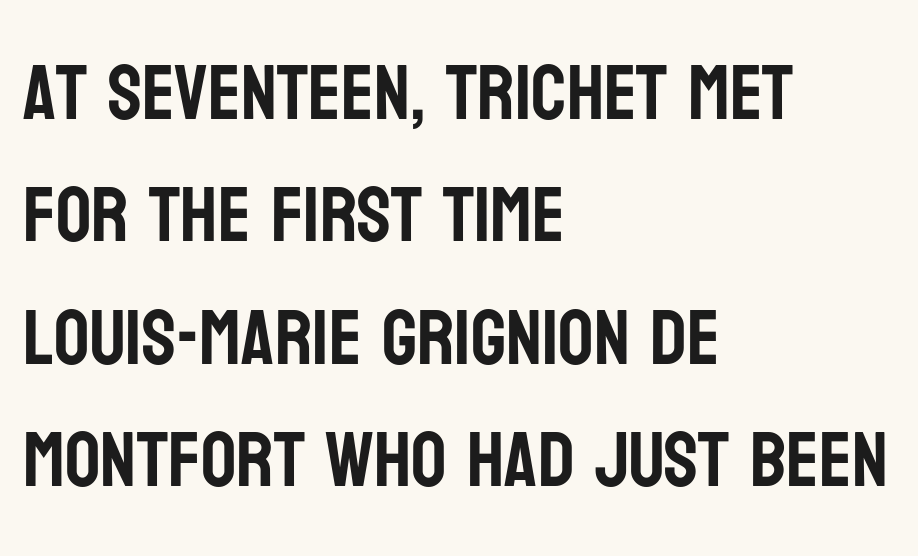
Q: Is the text italic (slanted)? A: No, it is upright.
Q: Is the typeface a serif or a sans-serif typeface? A: Sans-serif.
Q: Is the text underlined? A: No.
Q: How is the paragraph aligned? A: Left-aligned.
Q: Is the spacing between letters normal or unusually wide? A: Normal.
Q: Is the spacing between lines tight, normal or loose? A: Normal.
Q: Width (condensed, normal, or wide)? A: Condensed.
Q: Stroke contrast? A: Low.
Q: x-height? A: Large.
Q: Monospaced? A: No.
